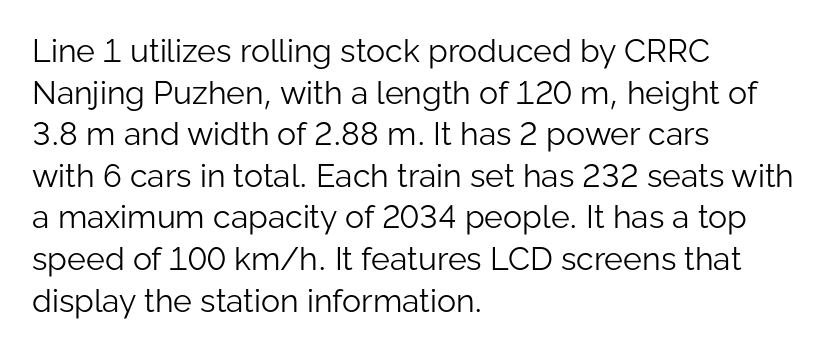
Think of a printed novel: that variable character pitch is what you see here. Anything drawn beneath the words? Only blank space. The face used here is a sans, in the tradition of grotesques and geometrics. Layout note: lines flush left. The face looks like a standard text weight, possibly lighter. The rendering uses a moderate line-height, typical for paragraphs.
